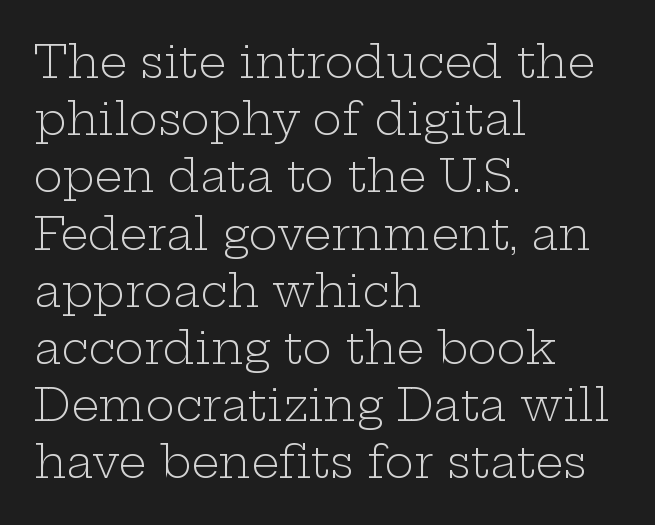
{"serif": "yes", "italic": "no", "bold": "no", "weight": "light", "width": "wide", "stroke_contrast": "low", "x_height": "medium", "monospaced": "no", "underline": "no", "align": "left", "line_spacing": "normal", "line_spacing_ratio": 1.3, "letter_spacing": "normal", "letter_spacing_em": 0.0, "glyph_px": 44}
